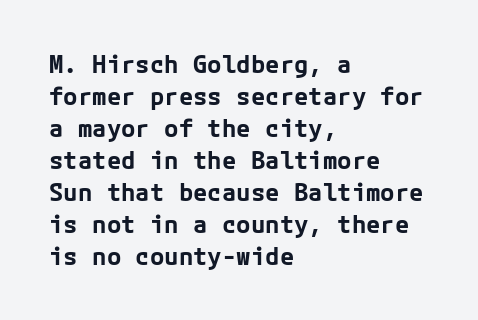
Q: Is the text bold? A: Yes.
Q: Is the text italic (slanted)? A: No, it is upright.
Q: Is the text underlined? A: No.
Q: How is the paragraph aligned? A: Left-aligned.
Q: Is the spacing between letters normal or unusually wide? A: Normal.
Q: Is the spacing between lines tight, normal or loose? A: Normal.
